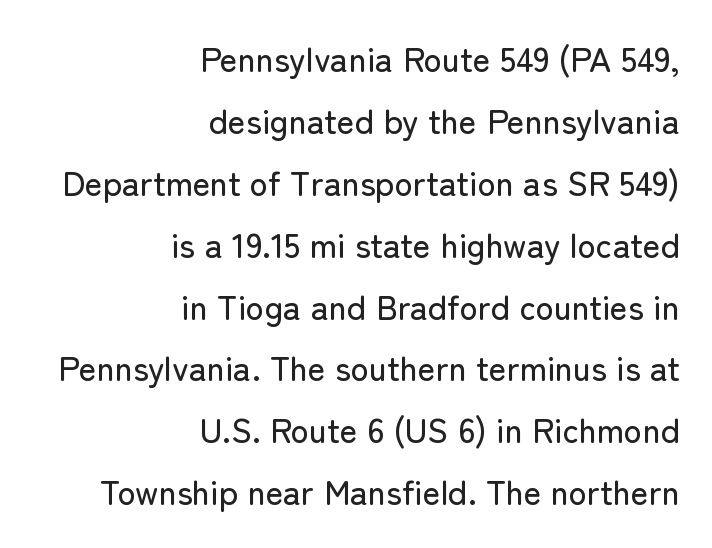
Q: Is the text italic (slanted)? A: No, it is upright.
Q: Is the typeface a serif or a sans-serif typeface? A: Sans-serif.
Q: Is the text underlined? A: No.
Q: How is the paragraph aligned? A: Right-aligned.
Q: Is the spacing between letters normal or unusually wide? A: Normal.
Q: Width (condensed, normal, or wide)? A: Normal.
Q: Stroke contrast? A: Low.
Q: x-height? A: Medium.
Q: Monospaced? A: No.
